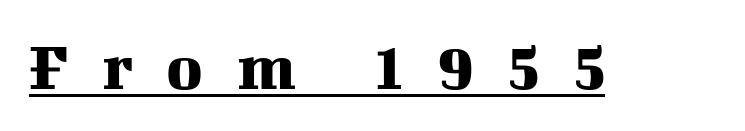
The image shows 69 px serif type, upright; set unusually wide letter spacing (+0.49 em), underlined; medium stroke contrast and a medium x-height.
